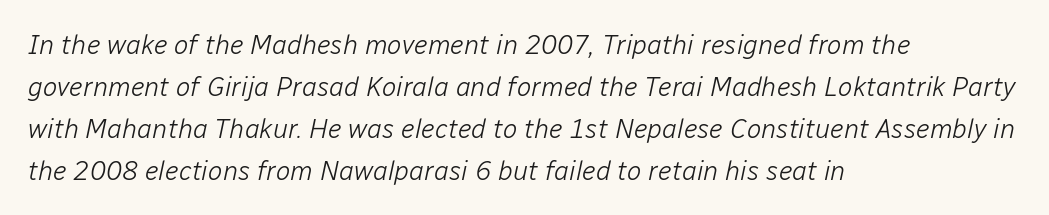
{"italic": "yes", "lean": "right", "slant_degrees": 12, "bold": "no", "underline": "no", "align": "left", "line_spacing": "normal", "line_spacing_ratio": 1.55, "letter_spacing": "normal", "letter_spacing_em": 0.0, "glyph_px": 27}
